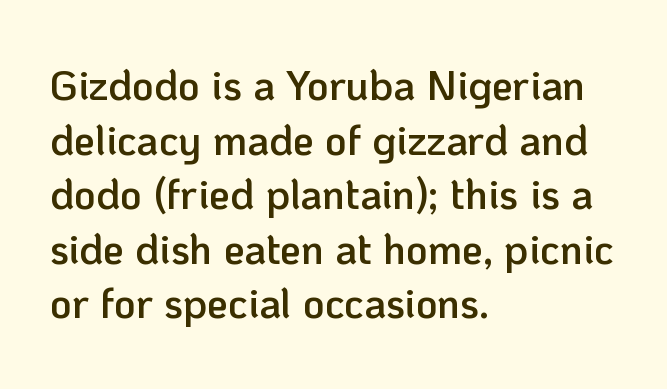
The image shows 42 px semibold sans-serif type, upright; set left-aligned, normal line spacing (1.3x), normal letter spacing, not underlined; low stroke contrast and a medium x-height.
